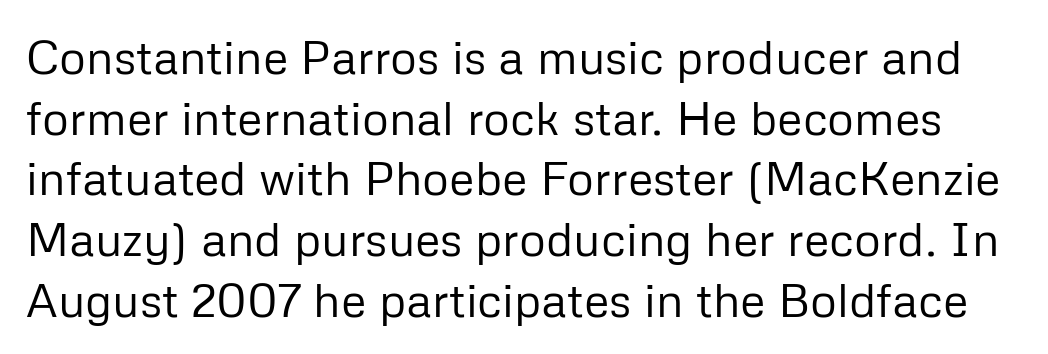
Nothing unusual about the tracking: characters are spaced as the font intends. The strokes carry an ordinary text weight at most. The letters stand straight up with perfectly vertical stems. A typesetter would label this face a sans.
